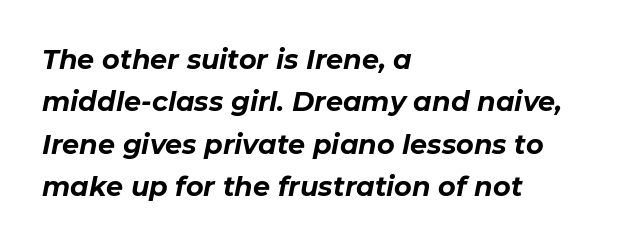
Q: Is the text bold? A: Yes.
Q: Is the text italic (slanted)? A: Yes, it leans right by about 11 degrees.
Q: Is the text underlined? A: No.
Q: How is the paragraph aligned? A: Left-aligned.
Q: Is the spacing between letters normal or unusually wide? A: Normal.
Q: Is the spacing between lines tight, normal or loose? A: Normal.
